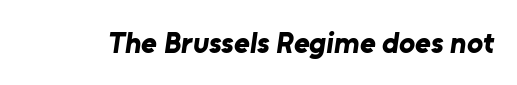
The image shows 30 px bold sans-serif type; set normal letter spacing, not underlined; low stroke contrast and a medium x-height.
